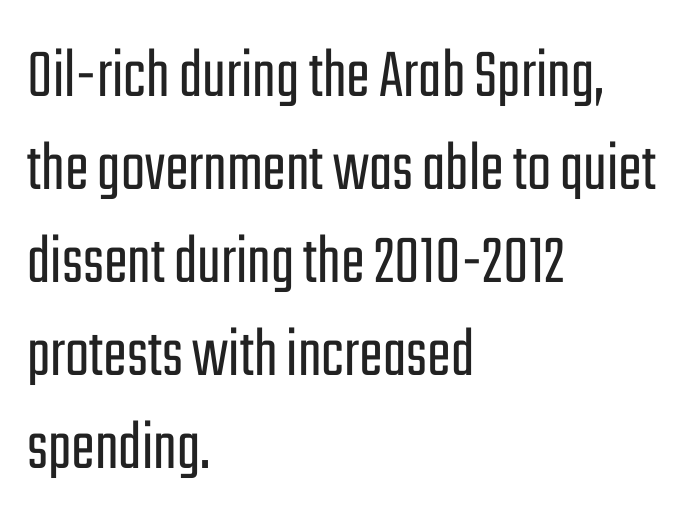
The image shows 71 px light, condensed sans-serif type, upright; set left-aligned, normal line spacing (1.31x), normal letter spacing, not underlined; low stroke contrast and a medium x-height.
